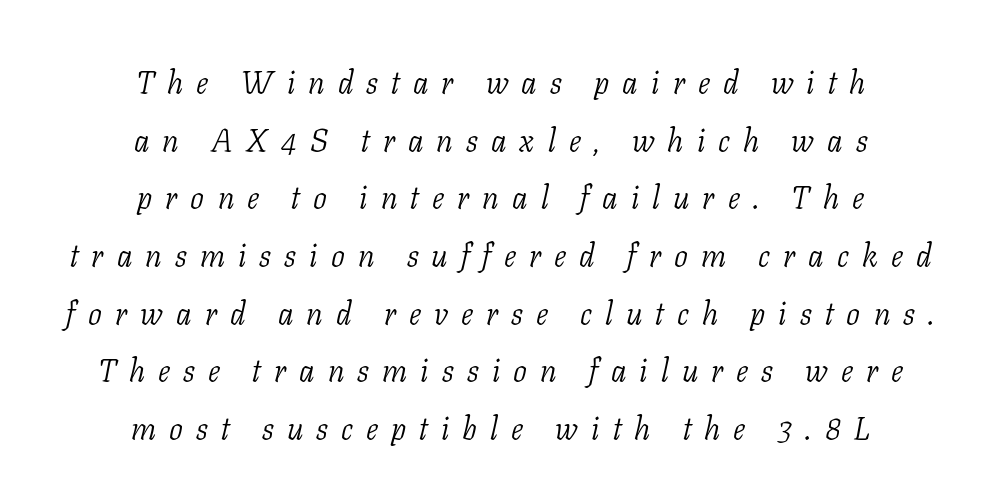
The image shows 31 px light serif type, italic (leaning right); set centered, line spacing 1.86x, unusually wide letter spacing (+0.42 em), not underlined; low stroke contrast and a medium x-height.
